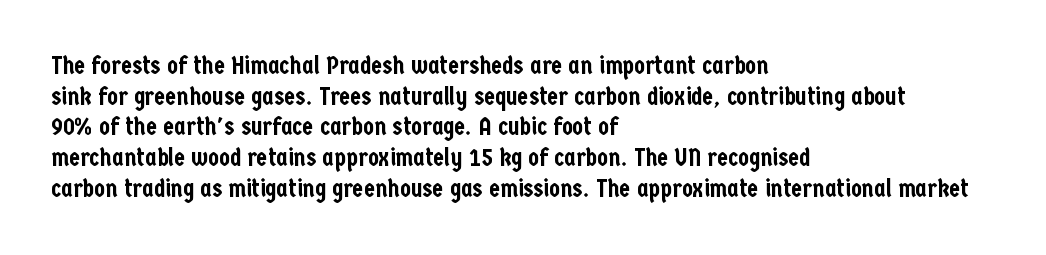
Which margin do the lines hug? The left one — the right edge is uneven. Bare-footed words on every line. Here the glyphs are tracked normally, forming tight word shapes. Does the lettering tilt? It doesn't — this is upright.
